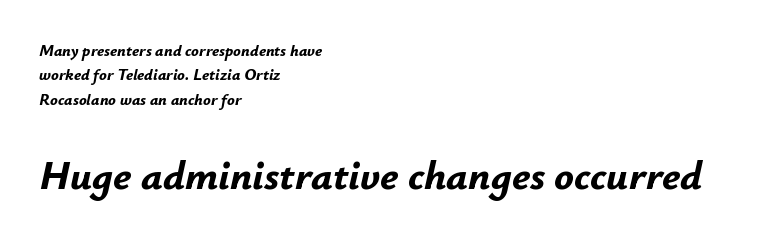
Q: Is the text bold? A: Yes.
Q: Is the text italic (slanted)? A: Yes, it leans right by about 12 degrees.
Q: Is the text underlined? A: No.
Q: How is the paragraph aligned? A: Left-aligned.
Q: Is the spacing between letters normal or unusually wide? A: Normal.
Q: Is the spacing between lines tight, normal or loose? A: Normal.
Q: Which block of text is set in a larger size, the first (top) or the second (bottom)? A: The second (bottom) one.
Q: Width (condensed, normal, or wide)? A: Normal.
Q: Stroke contrast? A: Low.
Q: x-height? A: Small.
Q: Monospaced? A: No.
